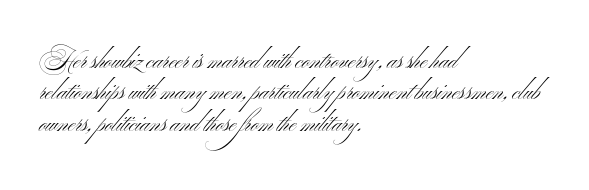
Q: Is the text bold? A: No.
Q: Is the text italic (slanted)? A: Yes.
Q: Is the text underlined? A: No.
Q: How is the paragraph aligned? A: Left-aligned.
Q: Is the spacing between letters normal or unusually wide? A: Normal.
Q: Is the spacing between lines tight, normal or loose? A: Normal.
